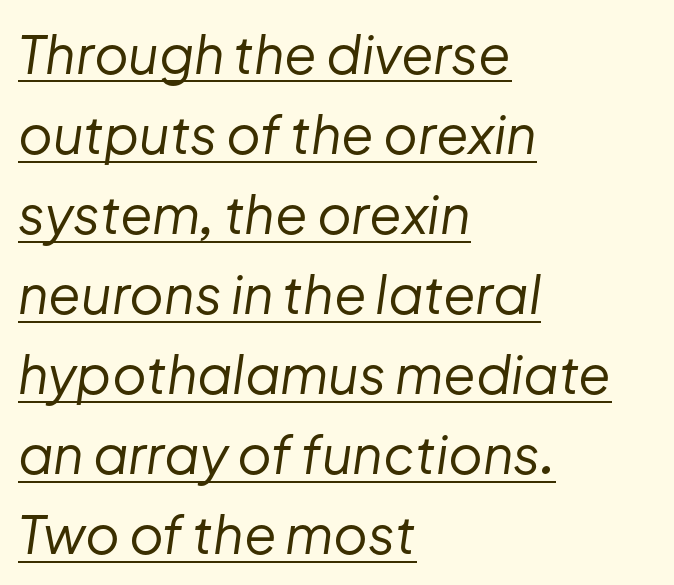
Leading: standard. Weight: in the light-to-regular range. Slant detected: the letters are inclined. Each letter keeps its own natural width here, so spacing adapts to shape.
